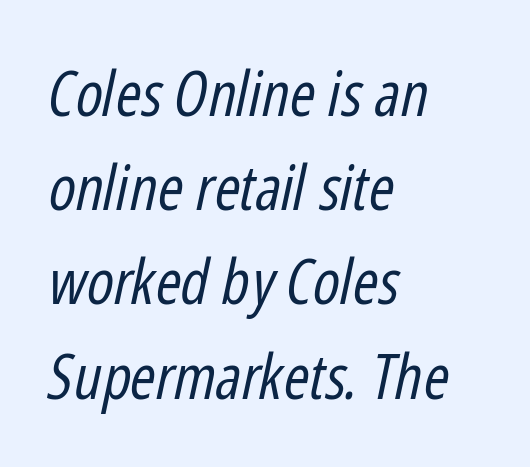
Q: Is the text bold? A: No.
Q: Is the text italic (slanted)? A: Yes, it leans right by about 12 degrees.
Q: Is the text underlined? A: No.
Q: How is the paragraph aligned? A: Left-aligned.
Q: Is the spacing between letters normal or unusually wide? A: Normal.
Q: Is the spacing between lines tight, normal or loose? A: Normal.
Q: Width (condensed, normal, or wide)? A: Condensed.
Q: Stroke contrast? A: Low.
Q: x-height? A: Medium.
Q: Monospaced? A: No.
